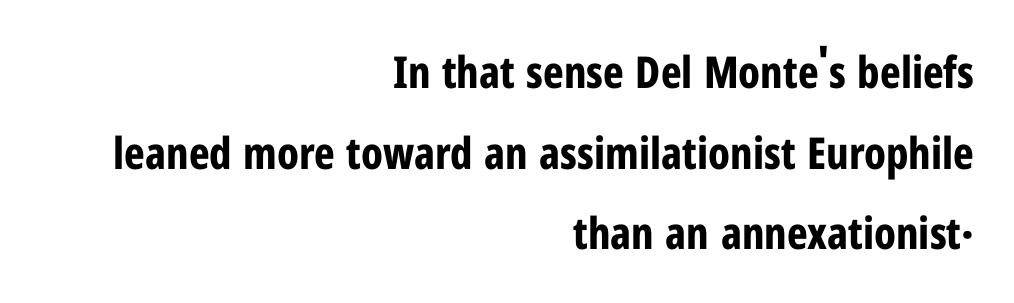
Nothing unusual about the tracking: characters are spaced as the font intends. Rule under the text: the space is simply empty. Every stem runs plumb, perpendicular to the baseline. Nothing sits at the stroke ends, so this counts as sans-serif.
